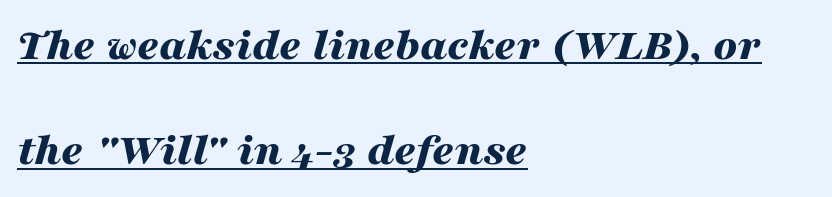
What decoration does the sample have? An underline. There's an unmistakable incline to the writing here. Nobody touched the tracking dial on this one. The passage shown is typed in a proportional face where columns would drift.
